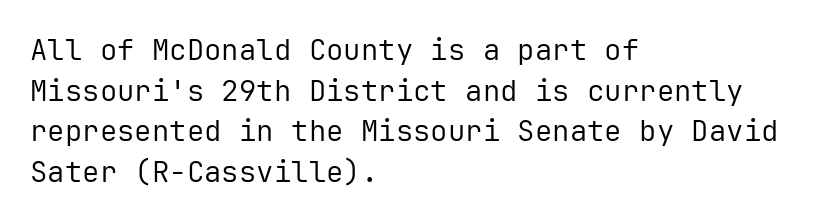
The image shows 29 px regular-weight sans-serif type, upright, monospaced; set left-aligned, normal line spacing (1.4x), normal letter spacing, not underlined; low stroke contrast and a medium x-height.
